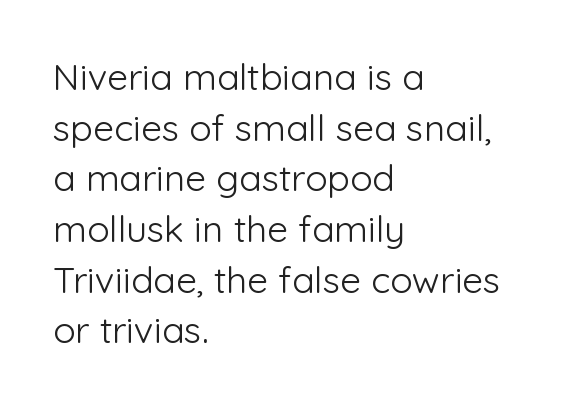
The image shows 37 px light sans-serif type, upright; set left-aligned, normal line spacing (1.37x), normal letter spacing, not underlined; low stroke contrast and a medium x-height.
